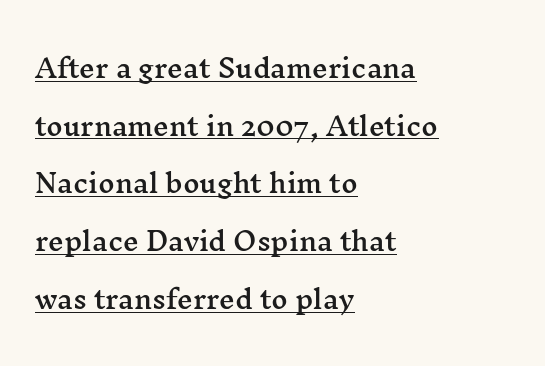
The block of text is sparse from top to bottom, with ample space between rows. A continuous stroke trails under the words, as in a hyperlink. Italic? Not at all — the glyphs are vertical. The tracking reads as untouched default to a designer's eye.
